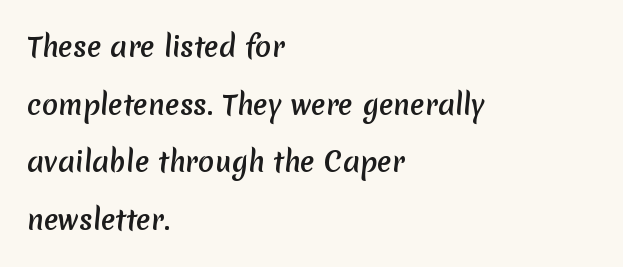
{"bold": "yes", "underline": "no", "align": "left", "line_spacing": "loose", "line_spacing_ratio": 2.13, "letter_spacing": "normal", "letter_spacing_em": 0.0, "glyph_px": 27}
